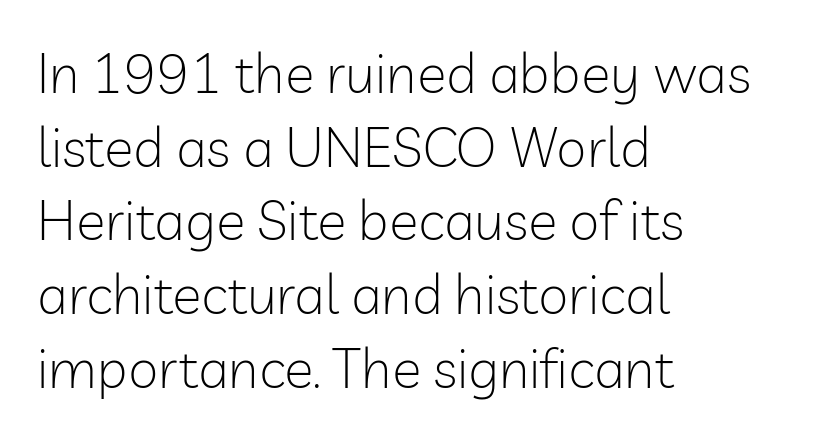
The image shows 55 px light sans-serif type, upright; set left-aligned, normal line spacing (1.34x), normal letter spacing, not underlined; low stroke contrast and a medium x-height.
